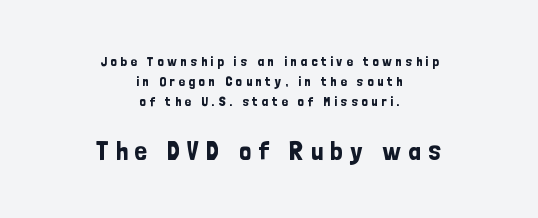
Q: Is the text italic (slanted)? A: No, it is upright.
Q: Is the text underlined? A: No.
Q: How is the paragraph aligned? A: Centered.
Q: Is the spacing between letters normal or unusually wide? A: Unusually wide.
Q: Is the spacing between lines tight, normal or loose? A: Normal.
Q: Which block of text is set in a larger size, the first (top) or the second (bottom)? A: The second (bottom) one.
